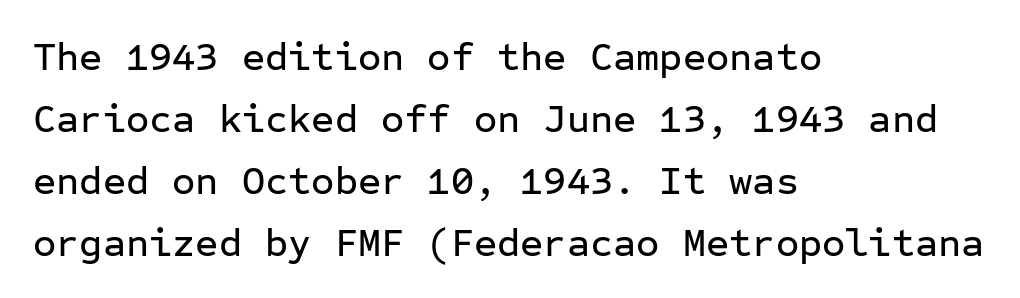
Does the copy run flush right? No — it runs flush left. Is there any slant? The stems are plumb. Rows of type keep a routine distance in the vertical direction. Think of a typewriter: that constant character pitch is what you see here. The letterforms sit shoulder to shoulder at normal distance.
